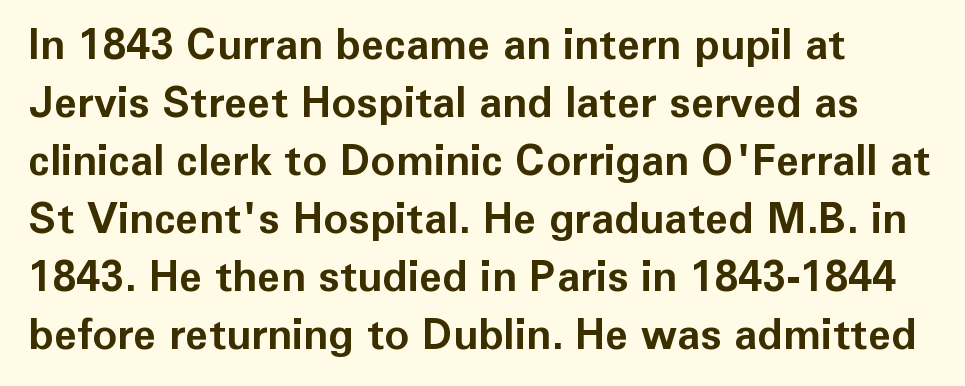
Q: Is the text bold? A: Yes.
Q: Is the text italic (slanted)? A: No, it is upright.
Q: Is the typeface a serif or a sans-serif typeface? A: Sans-serif.
Q: Is the text underlined? A: No.
Q: How is the paragraph aligned? A: Left-aligned.
Q: Is the spacing between letters normal or unusually wide? A: Normal.
Q: Is the spacing between lines tight, normal or loose? A: Normal.
Q: Width (condensed, normal, or wide)? A: Normal.
Q: Stroke contrast? A: Low.
Q: x-height? A: Medium.
Q: Monospaced? A: No.
